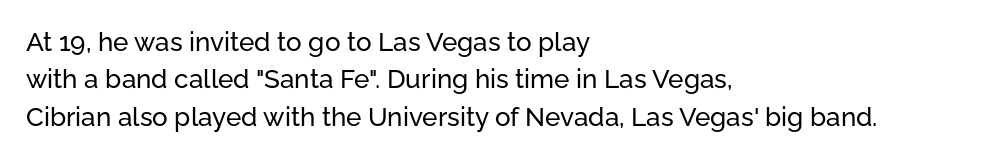
The image shows 26 px text type, upright; set left-aligned, normal line spacing (1.44x), normal letter spacing, not underlined.
